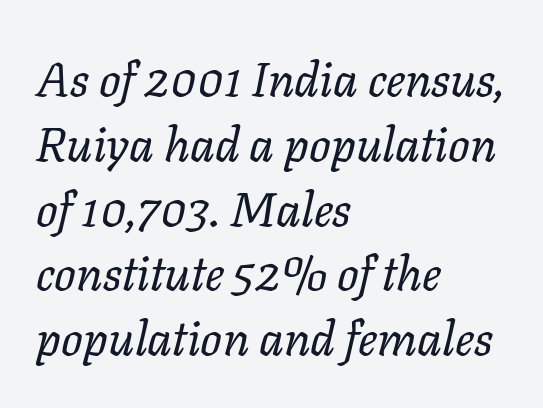
Q: Is the text bold? A: No.
Q: Is the text italic (slanted)? A: Yes, it leans right by about 11 degrees.
Q: Is the text underlined? A: No.
Q: How is the paragraph aligned? A: Left-aligned.
Q: Is the spacing between letters normal or unusually wide? A: Normal.
Q: Is the spacing between lines tight, normal or loose? A: Normal.
Q: Width (condensed, normal, or wide)? A: Normal.
Q: Stroke contrast? A: Low.
Q: x-height? A: Medium.
Q: Monospaced? A: No.
